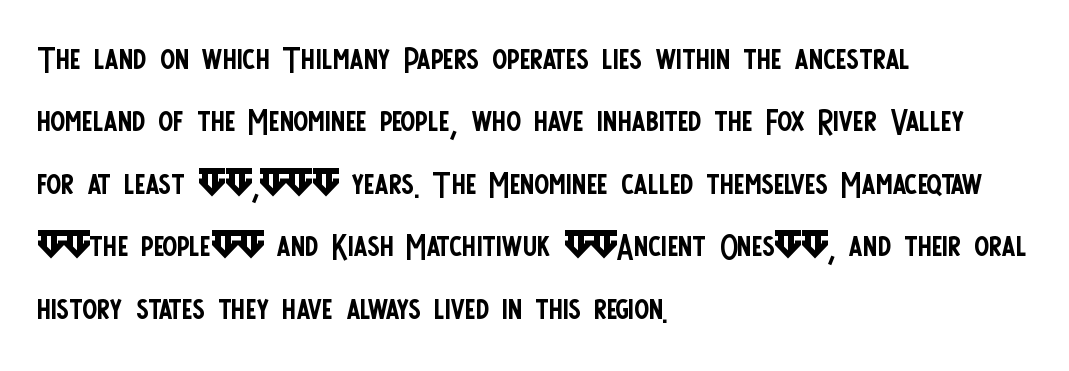
The passage shown is not underscored anywhere. These glyphs show unthickened strokes, regular width or finer. This sample keeps an unexceptional amount of space between lines. The letters advance in unequal steps, a hallmark of proportional type. What stands out about the letter spacing? Nothing — it is the standard amount.
